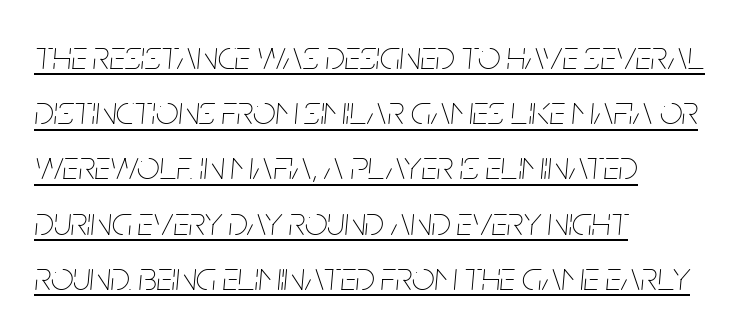
The image shows 40 px thin, condensed type, italic (leaning right); set left-aligned, normal line spacing (1.38x), normal letter spacing, underlined; low stroke contrast and a large x-height.
